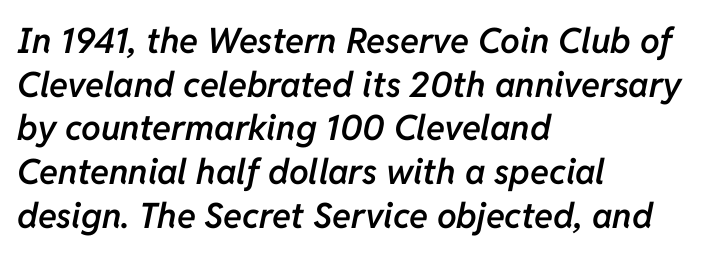
The image shows 35 px semibold type, italic (leaning right); set left-aligned, normal line spacing (1.25x), normal letter spacing, not underlined; low stroke contrast and a medium x-height.
